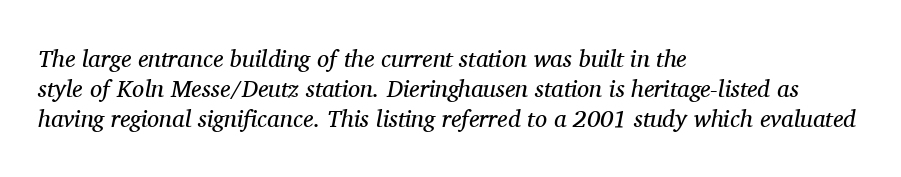
Q: Is the text bold? A: No.
Q: Is the text italic (slanted)? A: Yes, it leans right by about 11 degrees.
Q: Is the text underlined? A: No.
Q: How is the paragraph aligned? A: Left-aligned.
Q: Is the spacing between letters normal or unusually wide? A: Normal.
Q: Is the spacing between lines tight, normal or loose? A: Normal.
